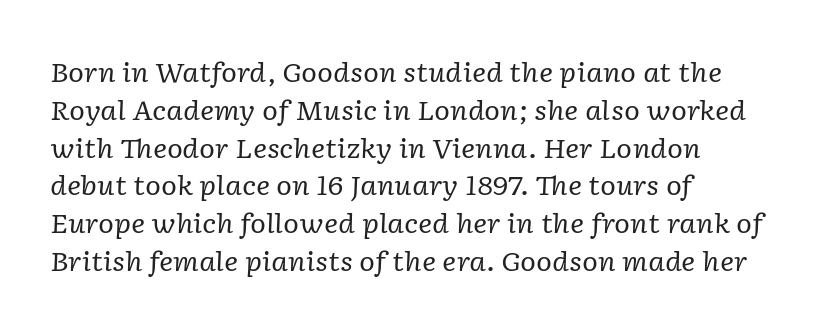
No word sits above an underline. You can tell it's italic because the verticals aren't actually vertical. The cut favours lightness, reaching ordinary text weight at its darkest. Leading: standard. This sample is left-justified, so line endings fall wherever the words run out.
